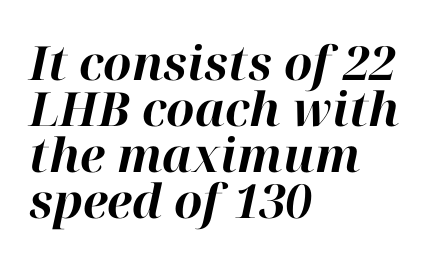
Think of a printed novel: that variable character pitch is what you see here. Layout note: lines flush left. Closely set lines give the paragraph a compact silhouette. Descenders hang freely into open space. Observe the ordinary spacing: letters are neighbours, not strangers. These lines carry a lot of weight — the face is fully bold.
